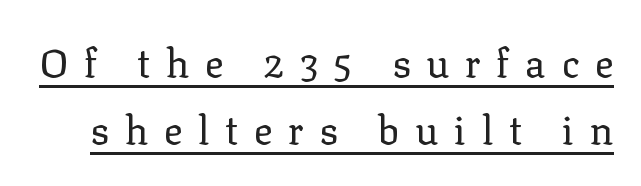
You can see a thin bar hugging the bottom of the glyphs. Here the glyphs are tracked loosely, breaking word shapes into spaced letters. Posture: upright roman. In terms of letterform style, serifs are clearly present.
